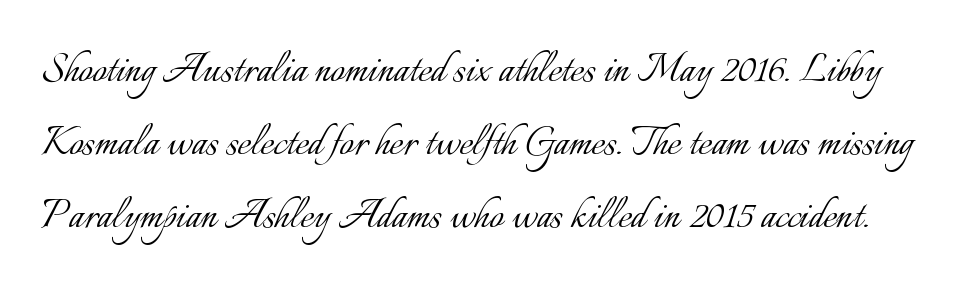
{"bold": "no", "weight": "light", "width": "normal", "stroke_contrast": "low", "x_height": "small", "monospaced": "no", "underline": "no", "line_spacing": "normal", "line_spacing_ratio": 1.46, "letter_spacing": "normal", "letter_spacing_em": 0.0, "glyph_px": 50}
